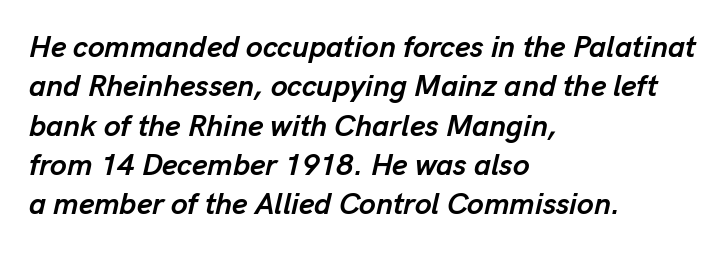
The image shows 30 px semibold type, italic (leaning right); set left-aligned, normal line spacing (1.31x), normal letter spacing, not underlined; low stroke contrast and a medium x-height.
